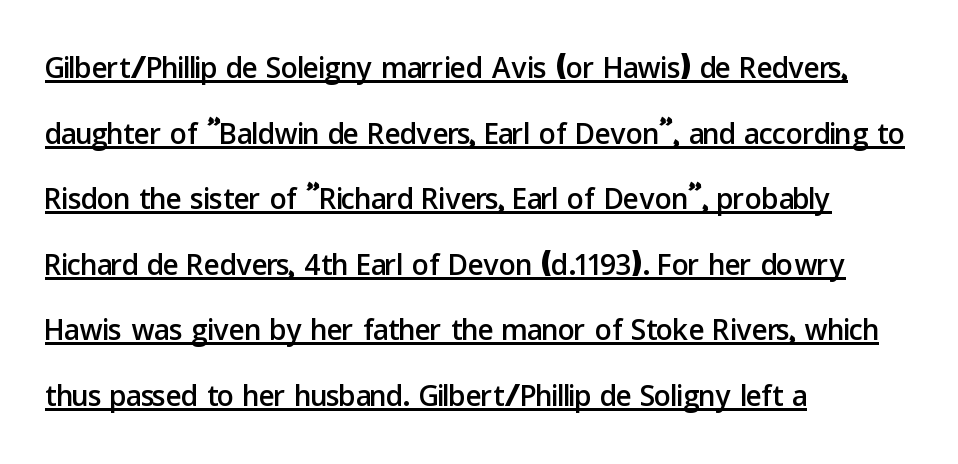
{"serif": "no", "italic": "no", "width": "normal", "stroke_contrast": "low", "x_height": "medium", "monospaced": "no", "underline": "yes", "align": "left", "line_spacing": "normal", "line_spacing_ratio": 1.56, "letter_spacing": "normal", "letter_spacing_em": 0.0, "glyph_px": 42}
